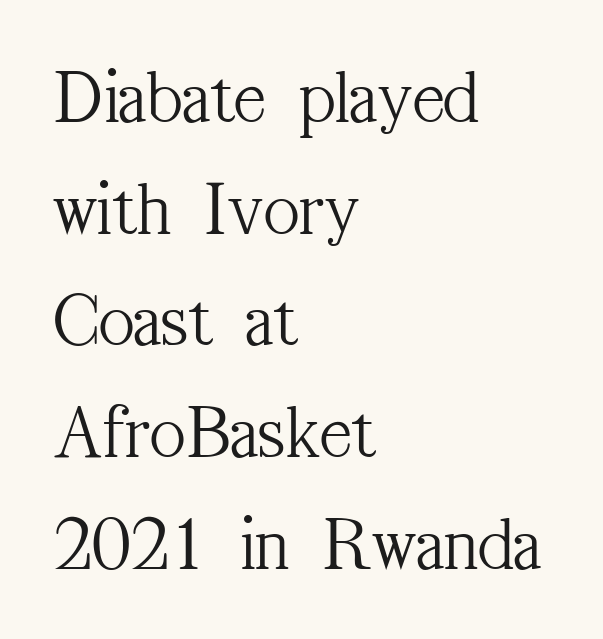
Q: Is the text bold? A: No.
Q: Is the text italic (slanted)? A: No, it is upright.
Q: Is the typeface a serif or a sans-serif typeface? A: Serif.
Q: Is the text underlined? A: No.
Q: How is the paragraph aligned? A: Left-aligned.
Q: Is the spacing between letters normal or unusually wide? A: Normal.
Q: Is the spacing between lines tight, normal or loose? A: Normal.
Q: Width (condensed, normal, or wide)? A: Condensed.
Q: Stroke contrast? A: Medium.
Q: x-height? A: Medium.
Q: Monospaced? A: No.
